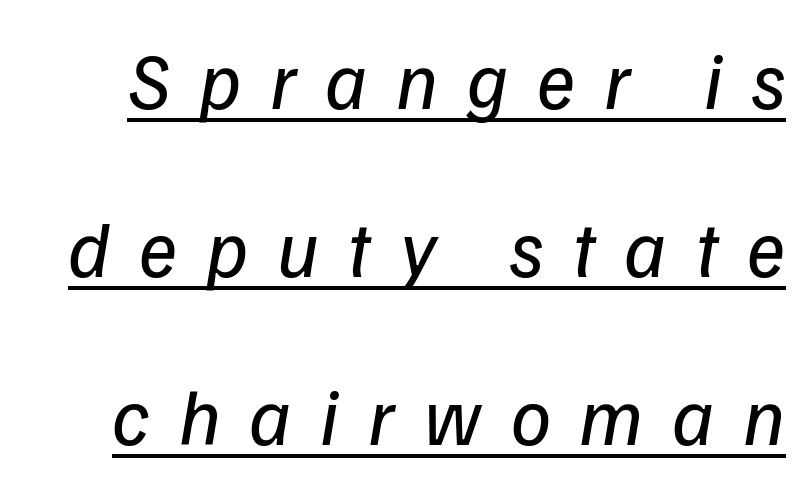
Here the designer chose a conventional face with non-uniform glyph widths. The typesetter has applied underlining to the passage shown. The typeface has the unassuming heft of standard copy or less. Whoever set this chose breathing room over compactness in the vertical rhythm. The font family rendered here belongs to the sans-serif group. Each word looks stretched out because of the extra space between its letters.
